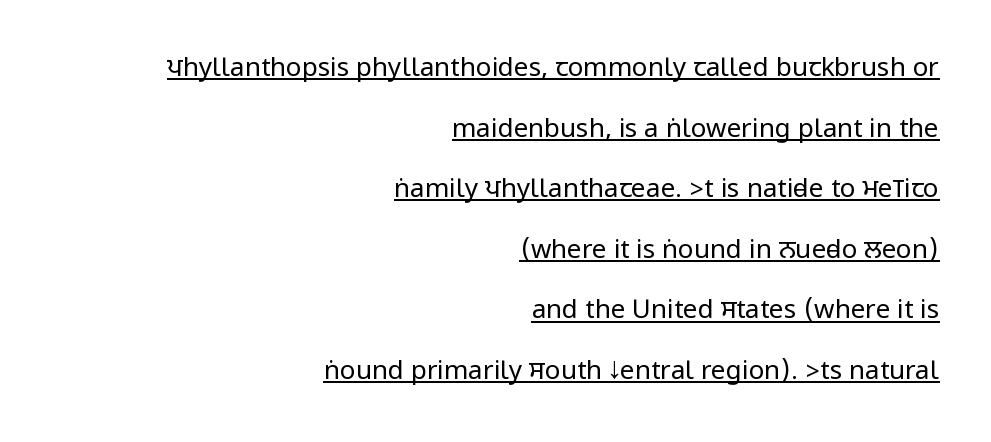
The image shows 26 px text type, upright; set right-aligned, loose line spacing (2.33x), normal letter spacing, underlined.
